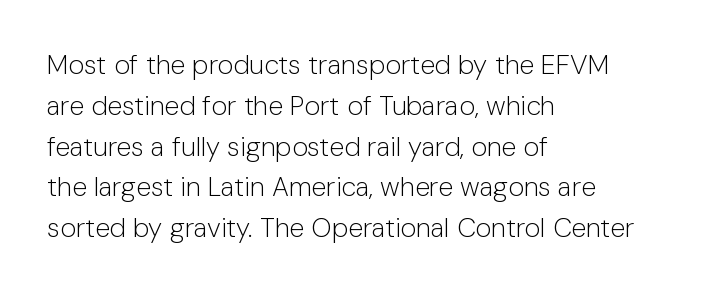
The passage shown stacks its lines at a standard gap. Plain, unruled lines of type. Summary of weight: not heavy and not bold. The rendering keeps characters at their native spacing. Notice how the stems are strictly vertical — no italics here.
